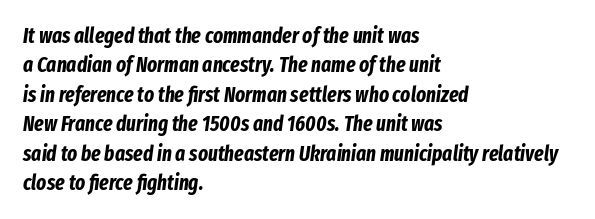
The image shows 21 px bold type, italic (leaning right); set left-aligned, normal line spacing (1.4x), normal letter spacing, not underlined.
